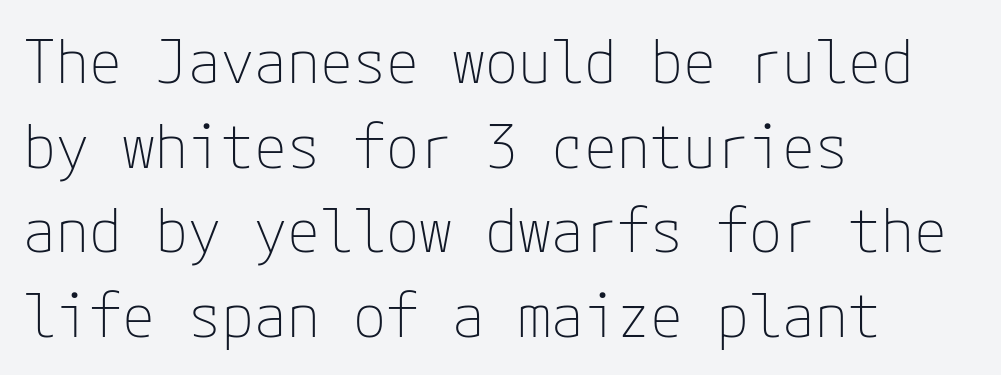
The setting favours the left margin, as ordinary paragraphs usually do. A normal amount of white space separates one row of letters from the next. No letter is thick-stroked: the sample isn't bold. Characters follow at the spacing the type designer built in. Posture: straight, roman, zero tilt. This sample uses a sans-serif face.
